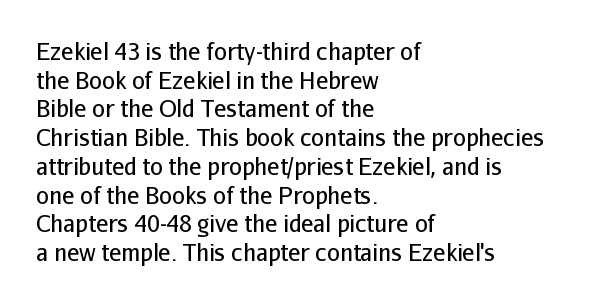
{"italic": "no", "bold": "no", "underline": "no", "align": "left", "line_spacing": "normal", "line_spacing_ratio": 1.25, "letter_spacing": "normal", "letter_spacing_em": 0.0, "glyph_px": 23}
